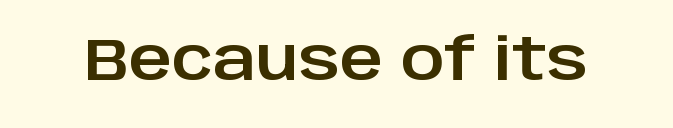
Q: Is the text italic (slanted)? A: No, it is upright.
Q: Is the typeface a serif or a sans-serif typeface? A: Sans-serif.
Q: Is the text underlined? A: No.
Q: Is the spacing between letters normal or unusually wide? A: Normal.
Q: Width (condensed, normal, or wide)? A: Normal.
Q: Stroke contrast? A: Low.
Q: x-height? A: Large.
Q: Monospaced? A: No.
